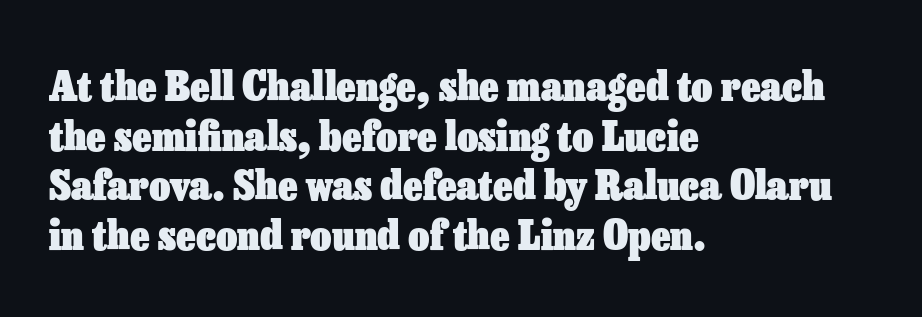
Q: Is the text bold? A: Yes.
Q: Is the text italic (slanted)? A: No, it is upright.
Q: Is the text underlined? A: No.
Q: How is the paragraph aligned? A: Left-aligned.
Q: Is the spacing between letters normal or unusually wide? A: Normal.
Q: Width (condensed, normal, or wide)? A: Normal.
Q: Stroke contrast? A: Low.
Q: x-height? A: Medium.
Q: Monospaced? A: No.
